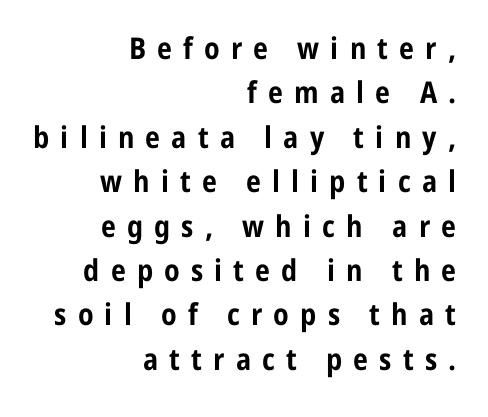
The image shows 30 px bold, condensed sans-serif type, upright; set right-aligned, normal line spacing (1.48x), unusually wide letter spacing (+0.37 em), not underlined; low stroke contrast and a medium x-height.
